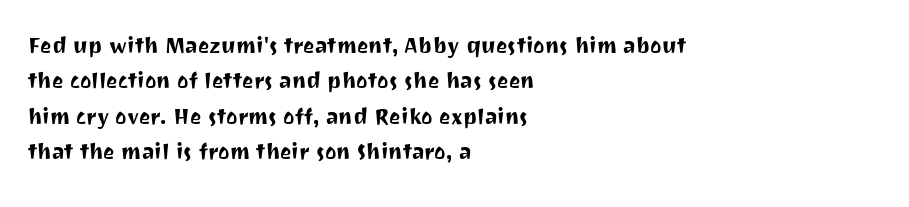
{"italic": "no", "underline": "no", "align": "left", "line_spacing": "normal", "line_spacing_ratio": 1.31, "letter_spacing": "normal", "letter_spacing_em": 0.0, "glyph_px": 27}
